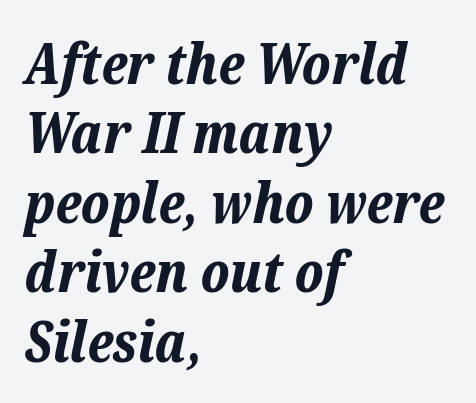
Q: Is the text bold? A: Yes.
Q: Is the text italic (slanted)? A: Yes, it leans right by about 12 degrees.
Q: Is the text underlined? A: No.
Q: How is the paragraph aligned? A: Left-aligned.
Q: Is the spacing between letters normal or unusually wide? A: Normal.
Q: Width (condensed, normal, or wide)? A: Normal.
Q: Stroke contrast? A: Low.
Q: x-height? A: Medium.
Q: Monospaced? A: No.
